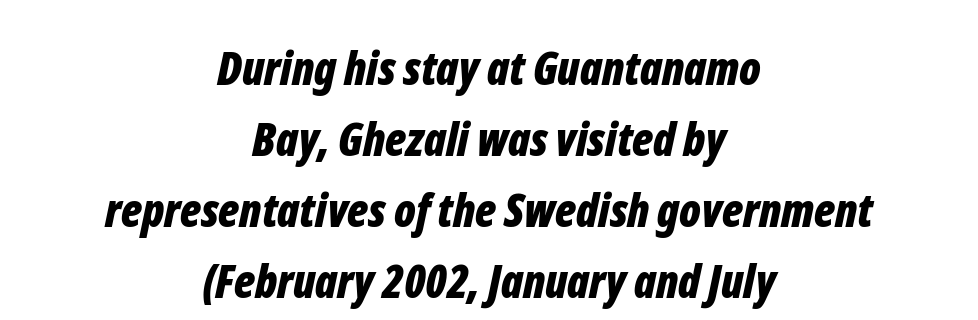
The space beneath each line is pristine and unruled. Tracking value appears to be zero — textbook default spacing. It's the slanting kind of type. This sample has the flowing, uneven cadence of proportional lettering.
